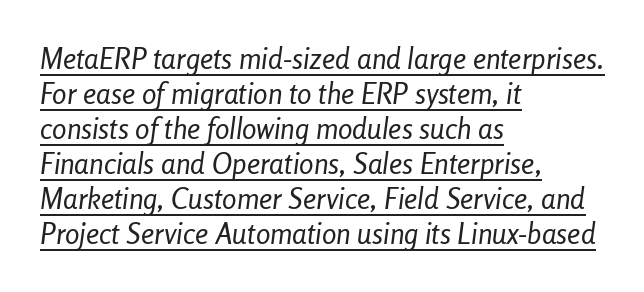
Q: Is the text bold? A: No.
Q: Is the text italic (slanted)? A: Yes, it leans right by about 8 degrees.
Q: Is the text underlined? A: Yes.
Q: How is the paragraph aligned? A: Left-aligned.
Q: Is the spacing between letters normal or unusually wide? A: Normal.
Q: Width (condensed, normal, or wide)? A: Condensed.
Q: Stroke contrast? A: Low.
Q: x-height? A: Medium.
Q: Monospaced? A: No.
